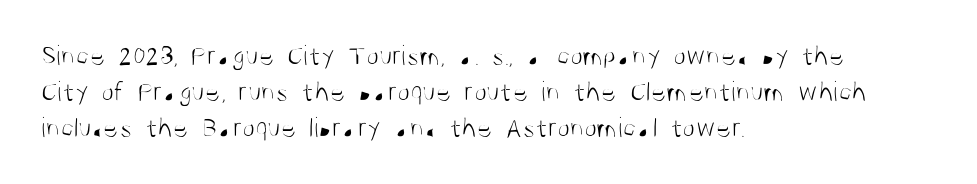
The image shows 29 px light, condensed sans-serif type, upright; set left-aligned, line spacing 1.24x, normal letter spacing, not underlined; medium stroke contrast and a large x-height.
